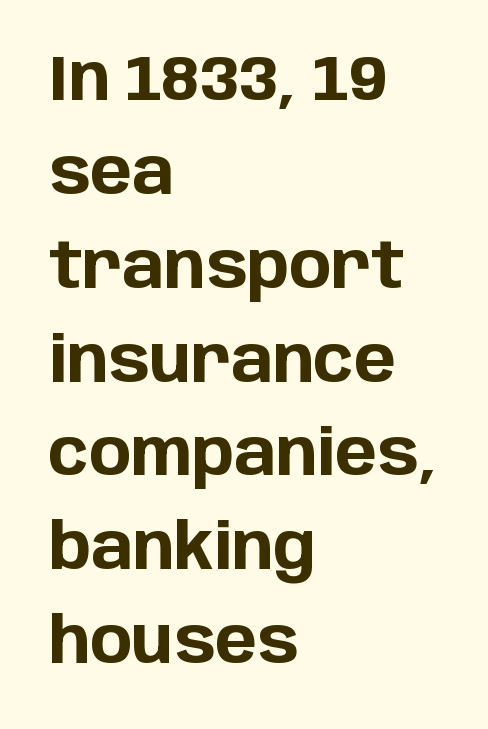
Q: Is the text bold? A: Yes.
Q: Is the text italic (slanted)? A: No, it is upright.
Q: Is the typeface a serif or a sans-serif typeface? A: Sans-serif.
Q: Is the text underlined? A: No.
Q: How is the paragraph aligned? A: Left-aligned.
Q: Is the spacing between letters normal or unusually wide? A: Normal.
Q: Is the spacing between lines tight, normal or loose? A: Normal.
Q: Width (condensed, normal, or wide)? A: Normal.
Q: Stroke contrast? A: Low.
Q: x-height? A: Large.
Q: Monospaced? A: No.
